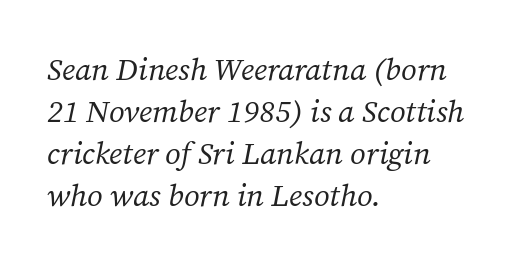
Is the type slanted? Yes — the strokes lean at a clear angle. No extra tracking has been applied to these lines. The rendering shows small feet on the letterforms — a serif design. The passage shown is not bold in any degree. The typesetter chose a ragged-right arrangement here. The gap between lines stays unmarked.
